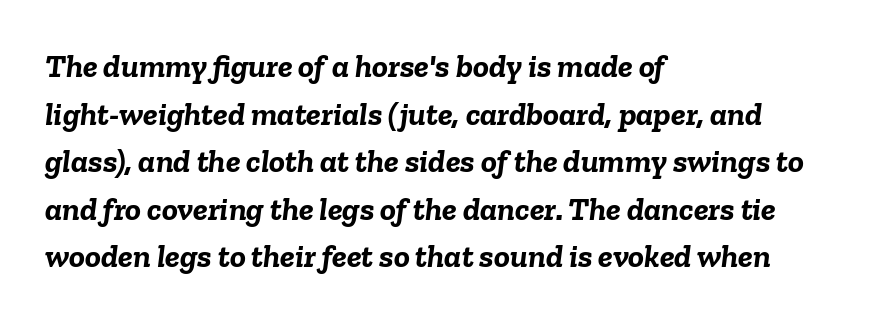
The image shows 33 px semibold type, italic (leaning right); set left-aligned, normal line spacing (1.44x), normal letter spacing, not underlined; low stroke contrast and a medium x-height.
